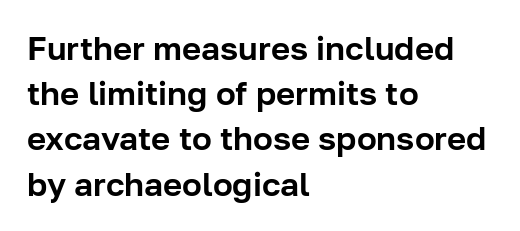
{"serif": "no", "italic": "no", "width": "normal", "stroke_contrast": "low", "x_height": "medium", "monospaced": "no", "underline": "no", "align": "left", "line_spacing": "normal", "line_spacing_ratio": 1.37, "letter_spacing": "normal", "letter_spacing_em": 0.0, "glyph_px": 33}
